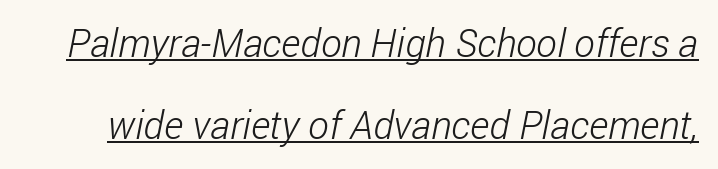
Loosely led — the rows are spread out. A light-to-regular cut is what we see here. Each letter's strokes conclude bluntly, with no projecting serifs. Looks like regular typesetting: each glyph gets only the width it needs. Somebody hit Ctrl+U on this one — the words are underlined. This rendering leaves character spacing at its baseline value.
